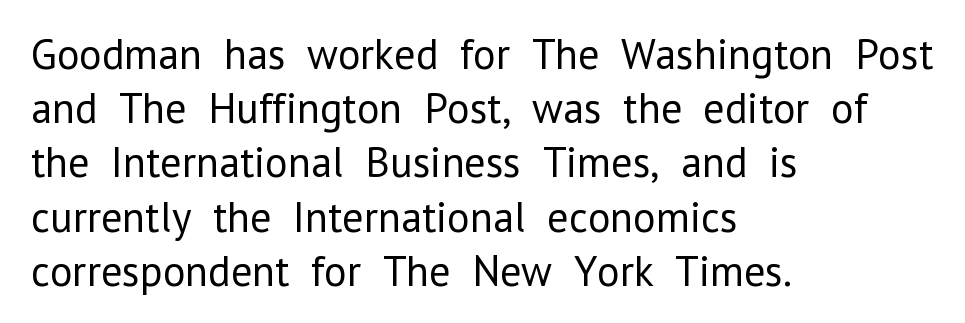
{"serif": "no", "italic": "no", "bold": "no", "weight": "regular", "width": "normal", "stroke_contrast": "low", "x_height": "medium", "monospaced": "no", "underline": "no", "align": "left", "line_spacing": "normal", "line_spacing_ratio": 1.26, "letter_spacing": "normal", "letter_spacing_em": 0.0, "glyph_px": 43}
